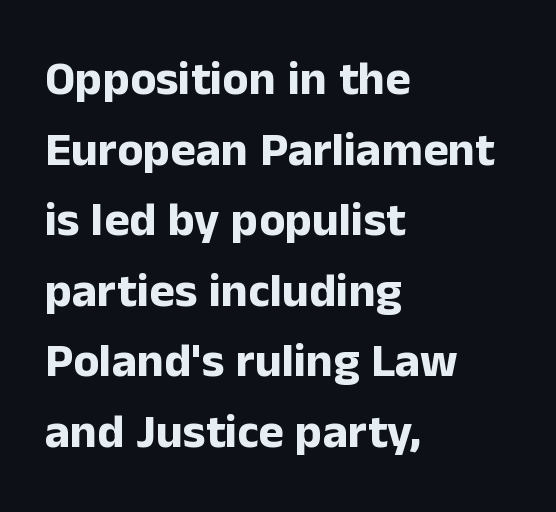
The leading is moderate, giving the passage an even texture. Observe the ordinary spacing: letters are neighbours, not strangers. You can tell from the bare stems that sans-serif type was used. The face used here is proportionally spaced, like ordinary book or web type. Every row of glyphs begins at an identical x-position on the left. Every stem runs plumb, perpendicular to the baseline.
